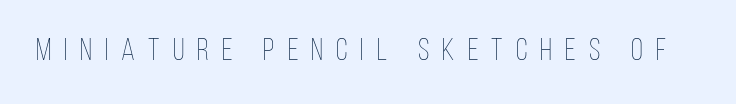
{"italic": "no", "bold": "no", "weight": "thin", "width": "condensed", "stroke_contrast": "low", "x_height": "large", "monospaced": "no", "underline": "no", "letter_spacing": "wide", "letter_spacing_em": 0.42, "glyph_px": 31}
